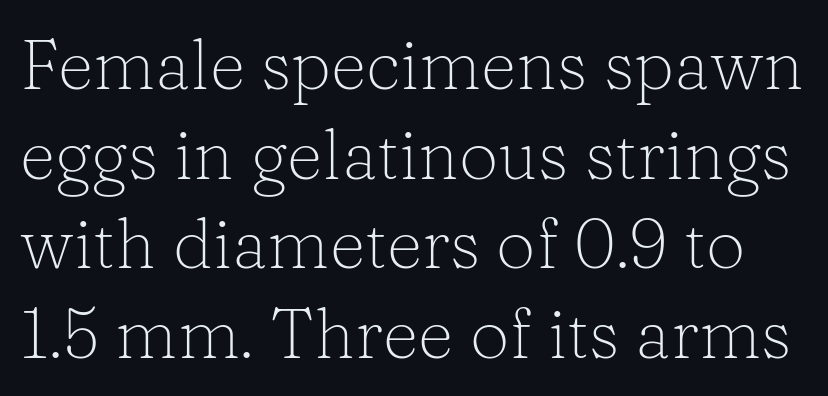
The image shows 70 px light serif type, upright; set normal line spacing (1.28x), normal letter spacing, not underlined; low stroke contrast and a medium x-height.
